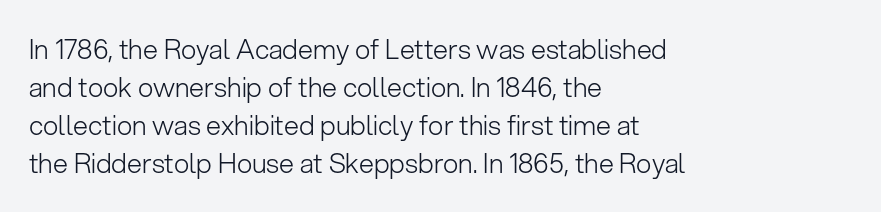
Q: Is the text bold? A: No.
Q: Is the text italic (slanted)? A: No, it is upright.
Q: Is the text underlined? A: No.
Q: How is the paragraph aligned? A: Left-aligned.
Q: Is the spacing between letters normal or unusually wide? A: Normal.
Q: Is the spacing between lines tight, normal or loose? A: Normal.
